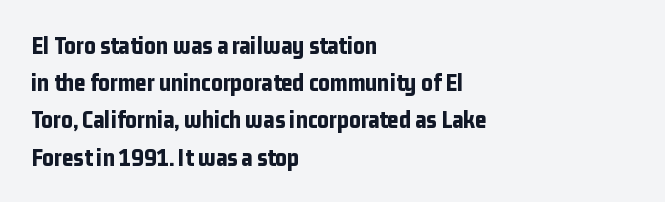
Italic: no, the glyphs are upright roman. Weight: bold. A typesetter would call this zero additional tracking. Does the copy run flush right? No — it runs flush left. In terms of leading, this rendering sits right in the middle. Quick note: underline off.
